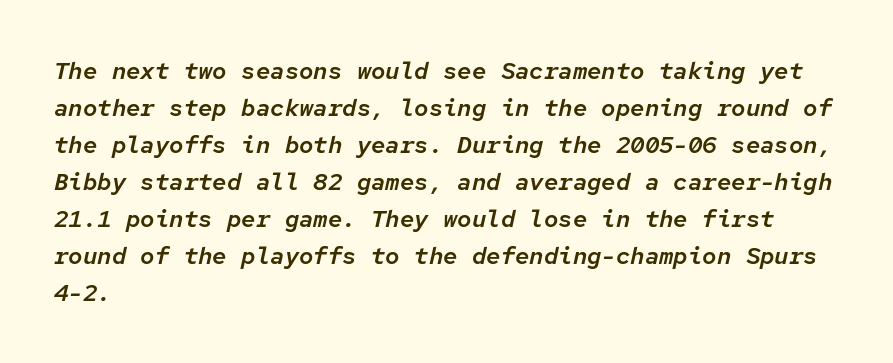
Q: Is the text italic (slanted)? A: Yes, it leans right by about 12 degrees.
Q: Is the text underlined? A: No.
Q: How is the paragraph aligned? A: Left-aligned.
Q: Is the spacing between letters normal or unusually wide? A: Normal.
Q: Is the spacing between lines tight, normal or loose? A: Normal.
